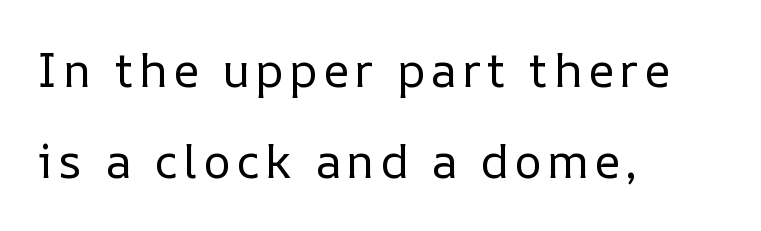
The text block is weighted toward the left margin, trailing off unevenly rightward. The letters stand straight up with perfectly vertical stems. Looks like regular typesetting: each glyph gets only the width it needs. Nothing heavy about these letters — not bold at all. Check the space under the baseline: it is left empty.
